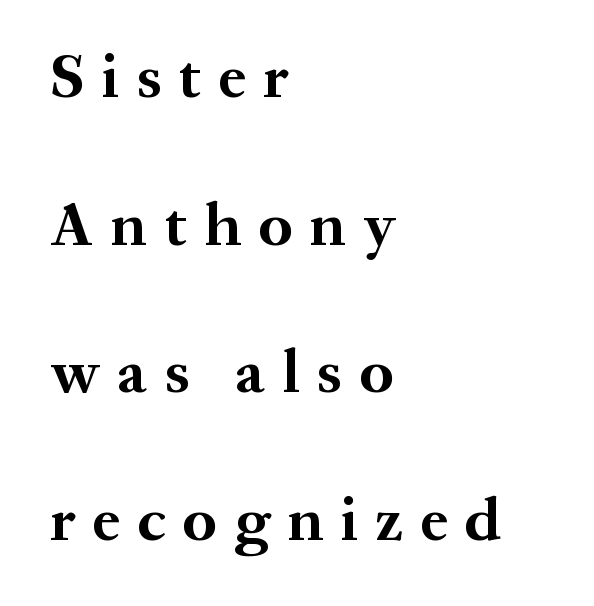
The image shows 62 px bold serif type, upright; set left-aligned, loose line spacing (2.38x), unusually wide letter spacing (+0.28 em), not underlined; medium stroke contrast and a medium x-height.
